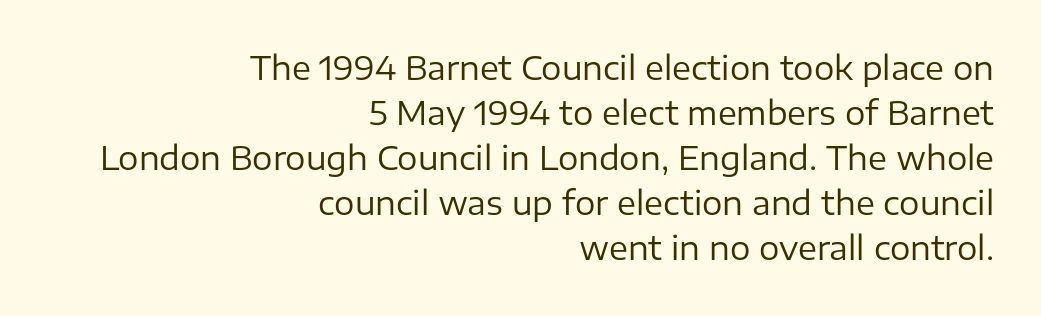
The passage shown has conventional tracking throughout. What kind of face is this? One without serifs — a sans. Check under the words: just untouched page. Regular leading. The cut favours lightness, reaching ordinary text weight at its darkest.
